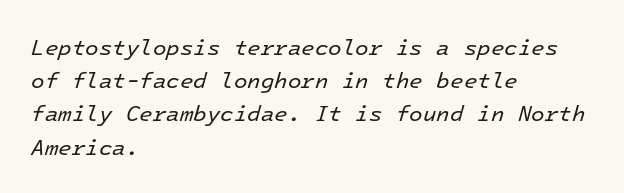
The rag falls on the right side of this text block. This sample uses an oblique cut, with every glyph tilted off the vertical. Standard letterfit; no display-style spreading of the glyphs. The leading is moderate, giving the passage an even texture.
